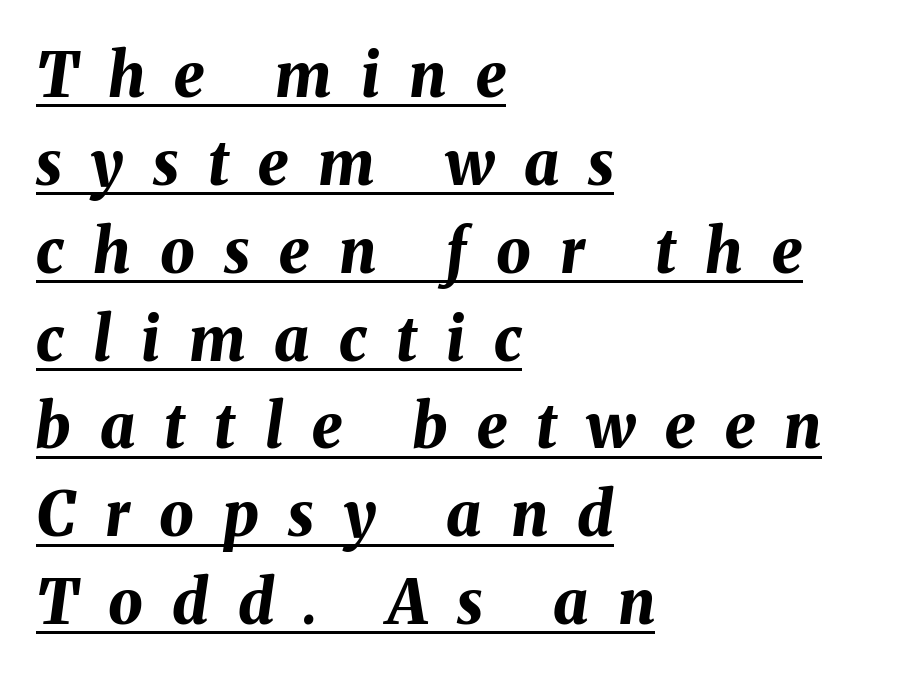
The image shows 61 px bold type, italic (leaning right); set left-aligned, normal line spacing (1.44x), unusually wide letter spacing (+0.48 em), underlined; medium stroke contrast and a medium x-height.
